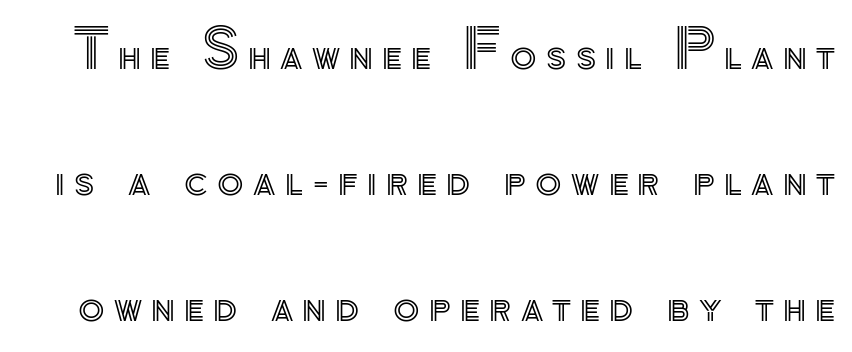
{"italic": "no", "width": "normal", "x_height": "small", "monospaced": "no", "underline": "no", "line_spacing": "loose", "line_spacing_ratio": 2.33, "glyph_px": 54}
